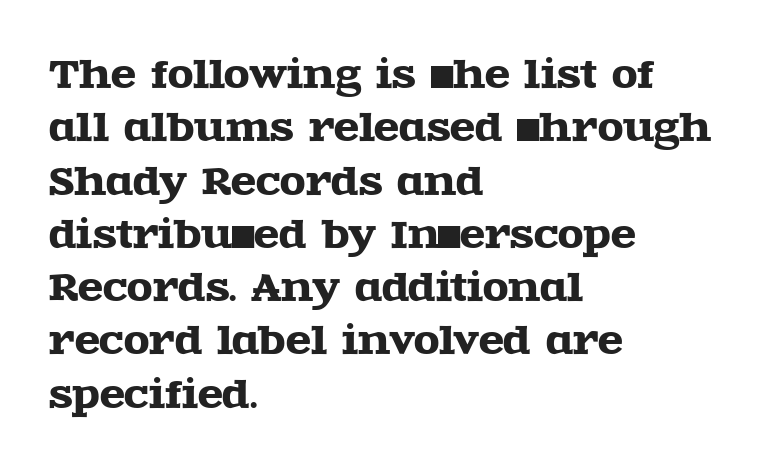
Q: Is the text italic (slanted)? A: No, it is upright.
Q: Is the typeface a serif or a sans-serif typeface? A: Serif.
Q: Is the text underlined? A: No.
Q: How is the paragraph aligned? A: Left-aligned.
Q: Is the spacing between letters normal or unusually wide? A: Normal.
Q: Is the spacing between lines tight, normal or loose? A: Normal.
Q: Width (condensed, normal, or wide)? A: Wide.
Q: x-height? A: Large.
Q: Monospaced? A: No.
